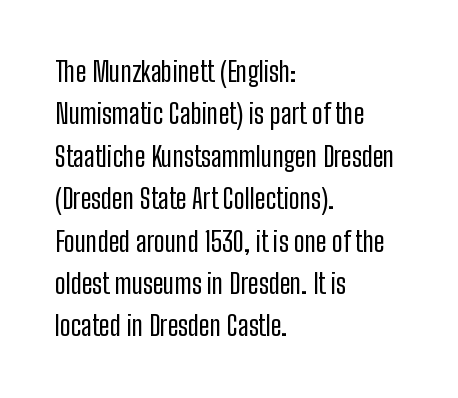
Q: Is the text bold? A: No.
Q: Is the text italic (slanted)? A: No, it is upright.
Q: Is the text underlined? A: No.
Q: How is the paragraph aligned? A: Left-aligned.
Q: Is the spacing between letters normal or unusually wide? A: Normal.
Q: Is the spacing between lines tight, normal or loose? A: Normal.
